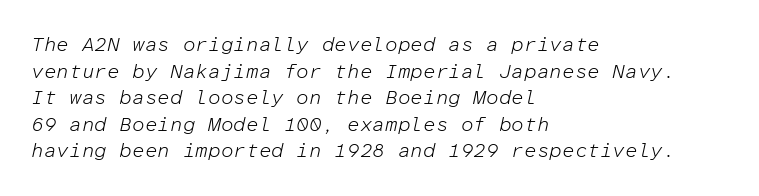
Compared with a centered layout, this one pins lines to the left instead. Check under the words: just untouched page. Leading: standard. Tall strokes in this sample are angled rather than plumb. Stems here are at most as thick as an everyday book face. Between one letter and the next there's only the usual sliver of space.
